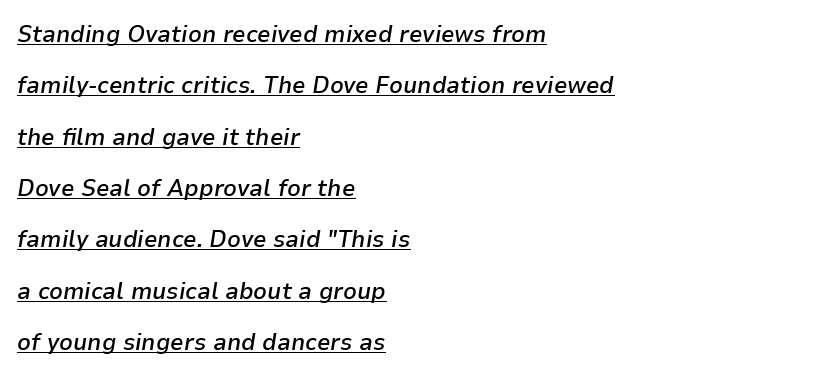
{"italic": "yes", "lean": "right", "slant_degrees": 9, "bold": "semi", "underline": "yes", "align": "left", "line_spacing": "loose", "line_spacing_ratio": 2.14, "letter_spacing": "normal", "letter_spacing_em": 0.0, "glyph_px": 24}
